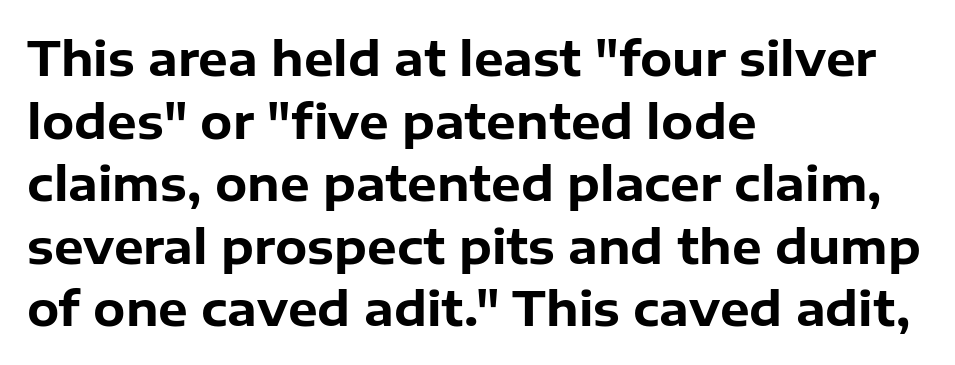
Q: Is the text bold? A: Yes.
Q: Is the text italic (slanted)? A: No, it is upright.
Q: Is the typeface a serif or a sans-serif typeface? A: Sans-serif.
Q: Is the text underlined? A: No.
Q: How is the paragraph aligned? A: Left-aligned.
Q: Is the spacing between letters normal or unusually wide? A: Normal.
Q: Is the spacing between lines tight, normal or loose? A: Normal.
Q: Width (condensed, normal, or wide)? A: Normal.
Q: Stroke contrast? A: Low.
Q: x-height? A: Medium.
Q: Monospaced? A: No.
